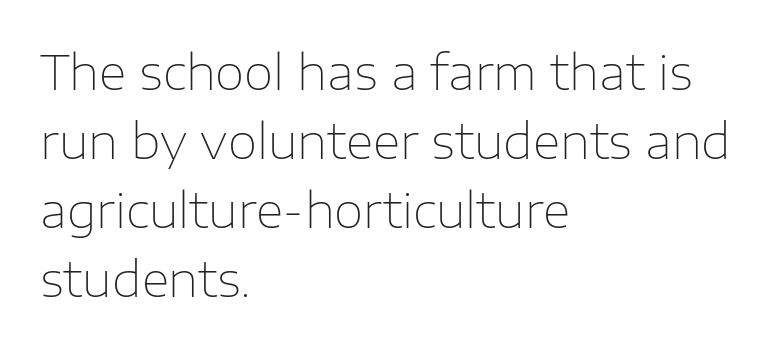
The image shows 48 px thin sans-serif type, upright; set left-aligned, normal line spacing (1.44x), normal letter spacing, not underlined; low stroke contrast and a medium x-height.
